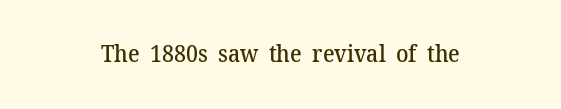
The image shows 23 px text type, upright; set centered, normal letter spacing, not underlined.
